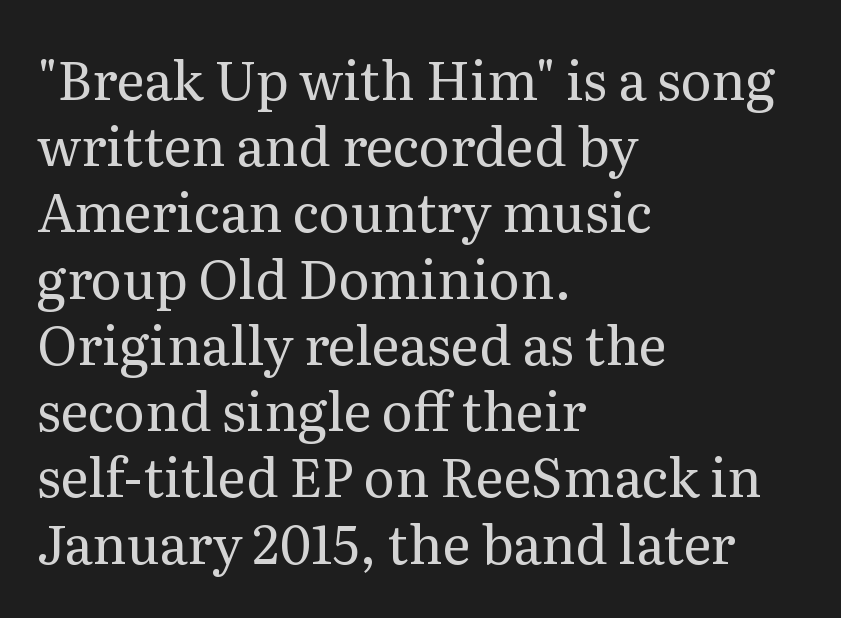
{"serif": "yes", "italic": "no", "bold": "no", "weight": "regular", "width": "normal", "stroke_contrast": "medium", "x_height": "medium", "monospaced": "no", "underline": "no", "align": "left", "line_spacing": "normal", "line_spacing_ratio": 1.25, "letter_spacing": "normal", "letter_spacing_em": 0.0, "glyph_px": 53}
